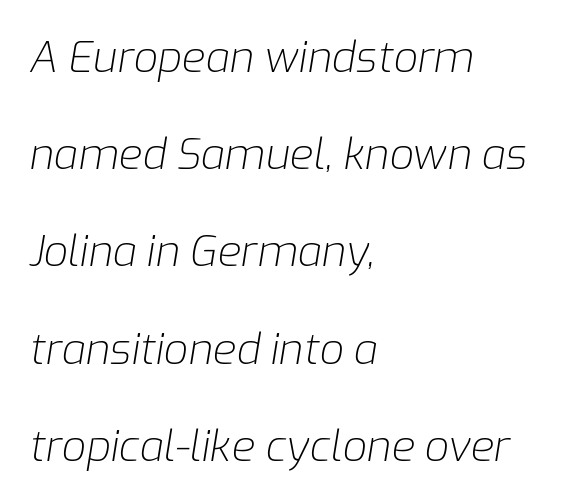
The image shows 43 px light type, italic (leaning right); set left-aligned, loose line spacing (2.26x), normal letter spacing, not underlined; low stroke contrast and a medium x-height.
